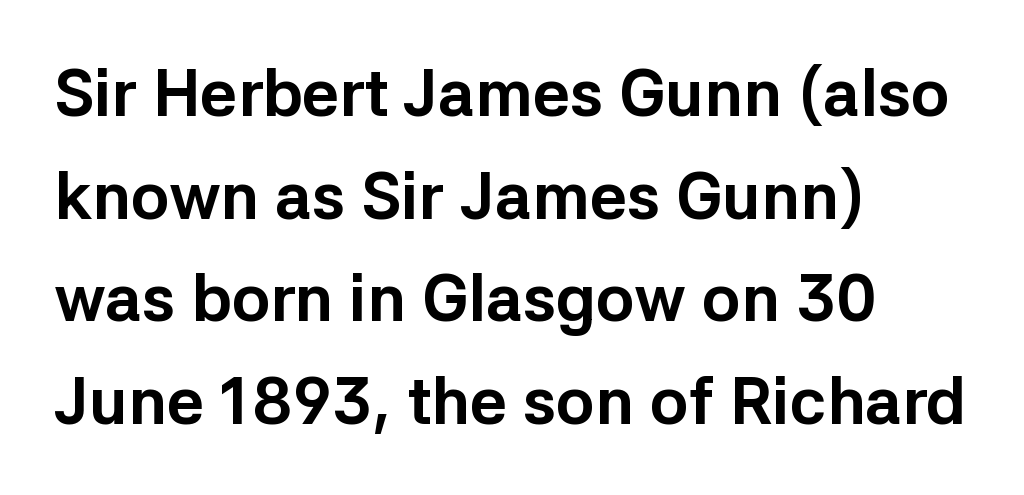
{"serif": "no", "italic": "no", "bold": "yes", "weight": "bold", "width": "normal", "stroke_contrast": "low", "x_height": "medium", "monospaced": "no", "underline": "no", "align": "left", "line_spacing": "normal", "line_spacing_ratio": 1.58, "letter_spacing": "normal", "letter_spacing_em": 0.0, "glyph_px": 65}
